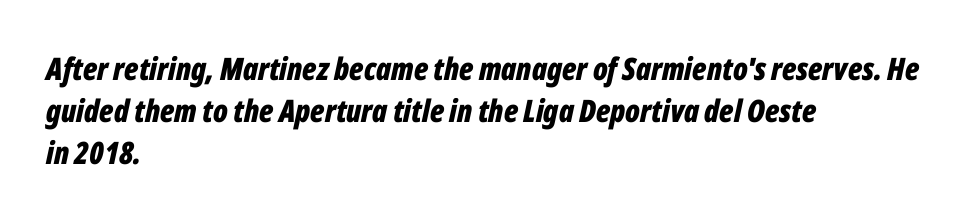
{"italic": "yes", "lean": "right", "slant_degrees": 12, "bold": "yes", "weight": "bold", "width": "condensed", "stroke_contrast": "low", "x_height": "medium", "monospaced": "no", "underline": "no", "align": "left", "line_spacing": "normal", "line_spacing_ratio": 1.35, "letter_spacing": "normal", "letter_spacing_em": 0.0, "glyph_px": 31}
